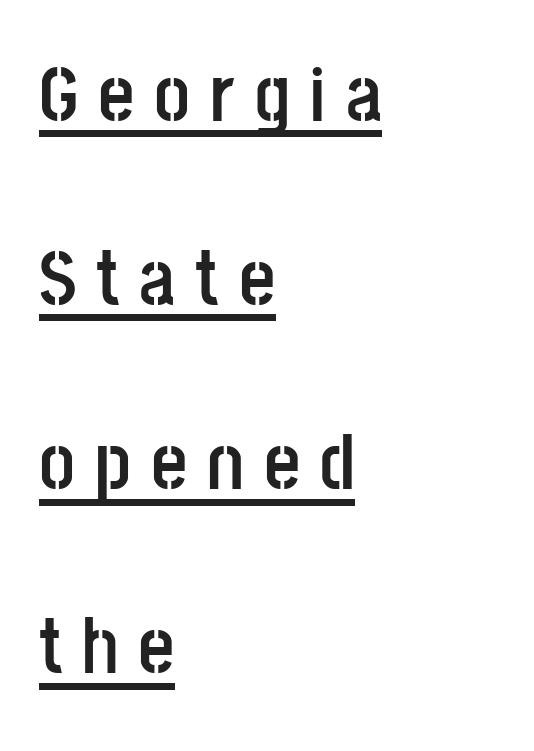
The image shows 79 px semibold, condensed sans-serif type, upright; set left-aligned, loose line spacing (2.33x), unusually wide letter spacing (+0.25 em), underlined; low stroke contrast and a large x-height.
